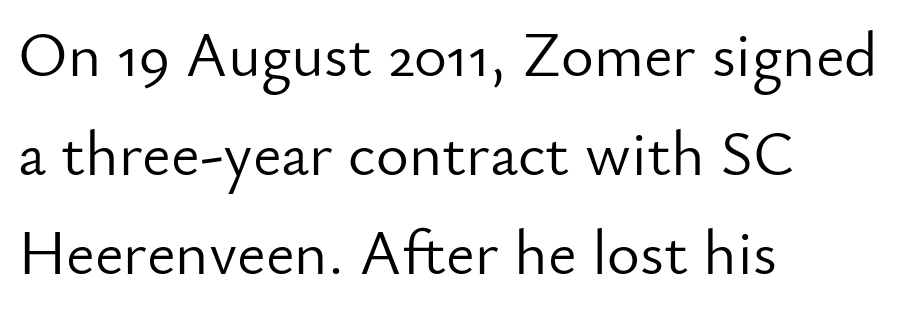
Q: Is the text bold? A: No.
Q: Is the text italic (slanted)? A: No, it is upright.
Q: Is the typeface a serif or a sans-serif typeface? A: Sans-serif.
Q: Is the text underlined? A: No.
Q: How is the paragraph aligned? A: Left-aligned.
Q: Is the spacing between letters normal or unusually wide? A: Normal.
Q: Is the spacing between lines tight, normal or loose? A: Normal.
Q: Width (condensed, normal, or wide)? A: Normal.
Q: Stroke contrast? A: Low.
Q: x-height? A: Small.
Q: Monospaced? A: No.
